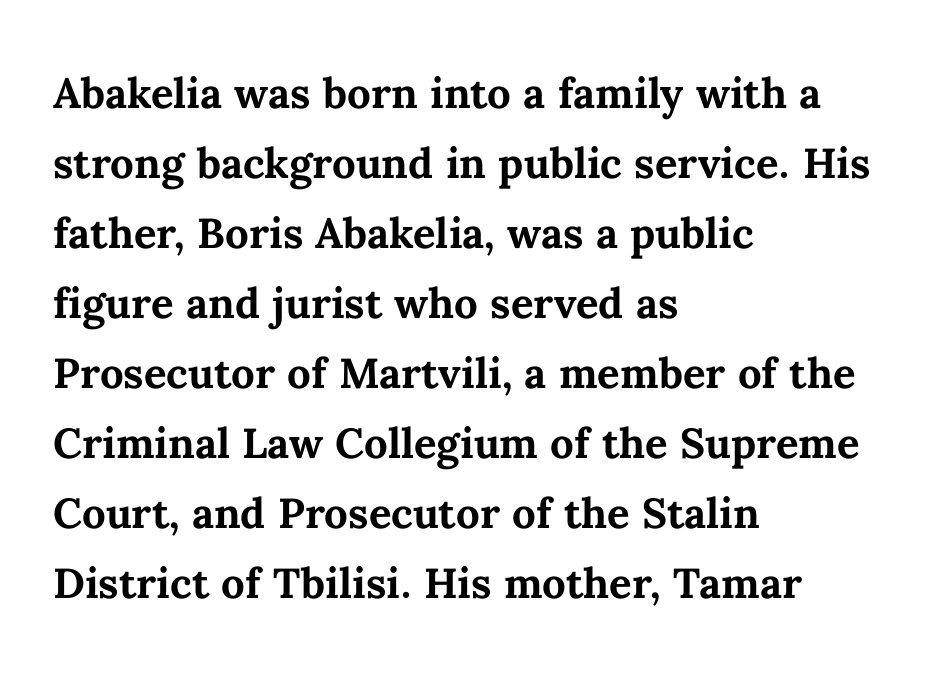
The image shows 56 px semibold type, upright; set left-aligned, normal line spacing (1.25x), normal letter spacing, not underlined; medium stroke contrast and a medium x-height.
